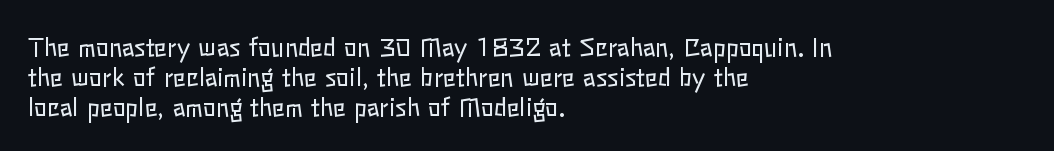
If you drew a line through each stem, it would be perfectly vertical. Tracking value appears to be zero — textbook default spacing. The rag falls on the right side of this text block. The face looks like a standard text weight, possibly lighter. The string is rendered with underlining switched off.
